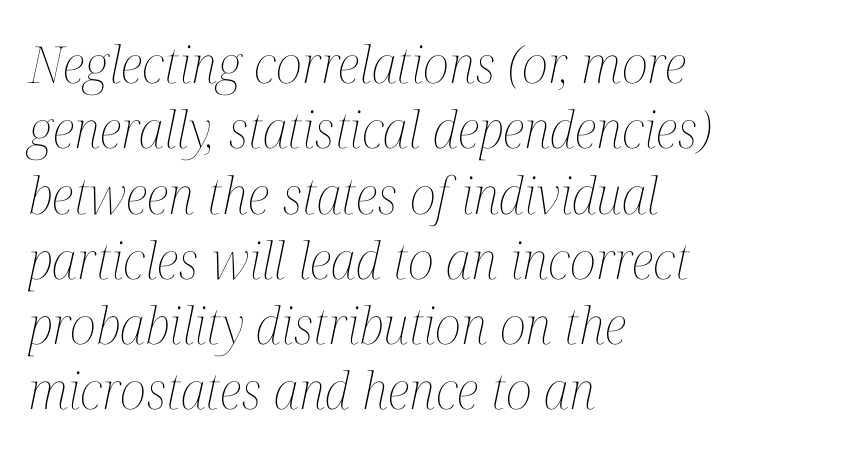
Q: Is the text bold? A: No.
Q: Is the text italic (slanted)? A: Yes, it leans right by about 12 degrees.
Q: Is the text underlined? A: No.
Q: How is the paragraph aligned? A: Left-aligned.
Q: Is the spacing between letters normal or unusually wide? A: Normal.
Q: Is the spacing between lines tight, normal or loose? A: Normal.
Q: Width (condensed, normal, or wide)? A: Condensed.
Q: Stroke contrast? A: Medium.
Q: x-height? A: Medium.
Q: Monospaced? A: No.
